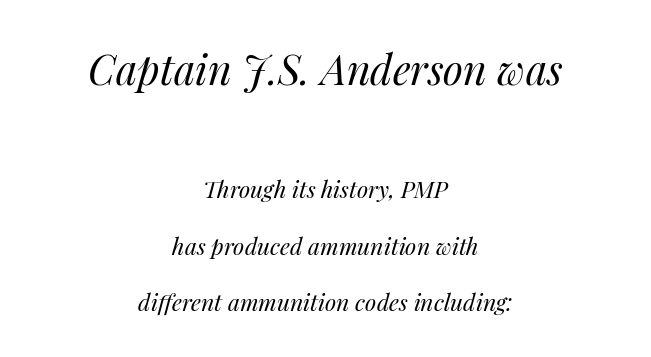
Italic: yes, the glyphs are oblique. How are the letters spaced? Ordinarily, with no added tracking. A clean baseline with only descenders dipping below it. A great deal of white space separates one row of letters from the next. Bold? No — there's no thickening of the strokes. Spacing verdict: proportional, widths tailored to each character.
